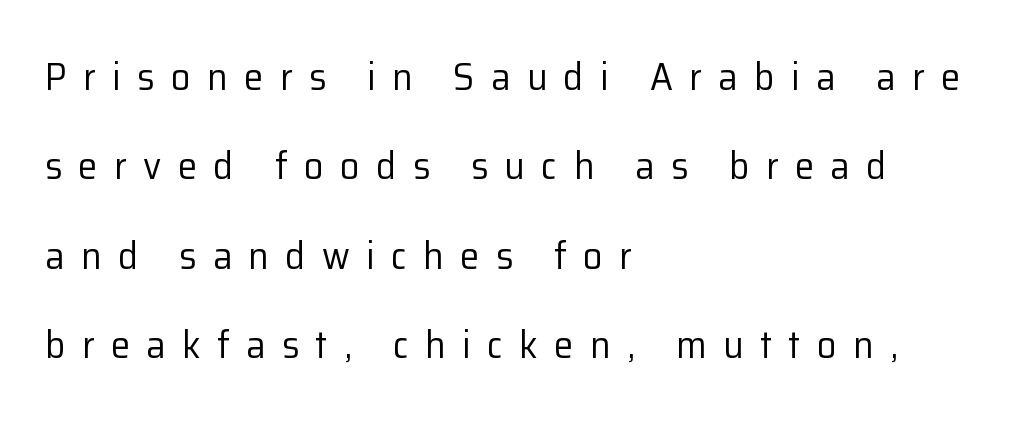
Q: Is the text bold? A: No.
Q: Is the text italic (slanted)? A: No, it is upright.
Q: Is the typeface a serif or a sans-serif typeface? A: Sans-serif.
Q: Is the text underlined? A: No.
Q: How is the paragraph aligned? A: Left-aligned.
Q: Is the spacing between letters normal or unusually wide? A: Unusually wide.
Q: Is the spacing between lines tight, normal or loose? A: Loose.
Q: Width (condensed, normal, or wide)? A: Normal.
Q: Stroke contrast? A: Low.
Q: x-height? A: Medium.
Q: Monospaced? A: No.
